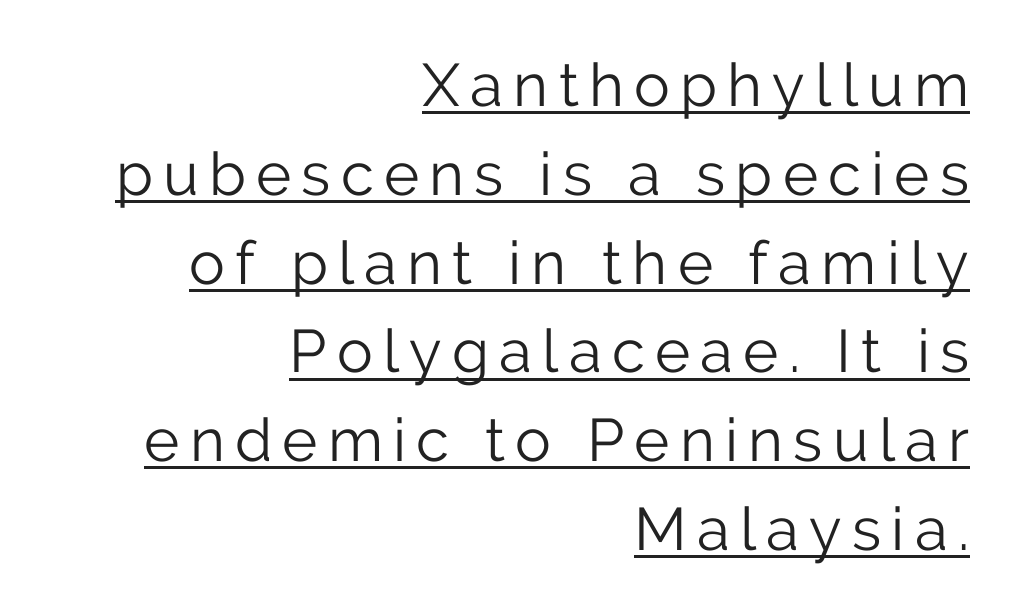
This rendering uses right alignment, leaving the left contour irregular. Interline gaps are of average width in this sample. The specimen includes a rule beneath the text block's lines. The strokes carry an ordinary text weight at most. Think of a printed novel: that variable character pitch is what you see here. Style check: upright.
